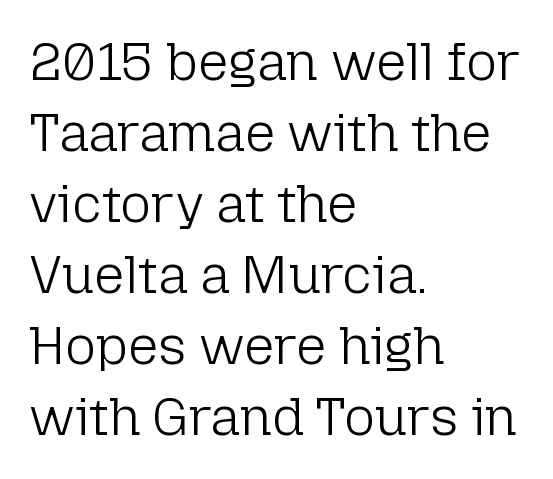
{"serif": "no", "italic": "no", "bold": "no", "weight": "light", "width": "normal", "stroke_contrast": "low", "x_height": "medium", "monospaced": "no", "underline": "no", "align": "left", "line_spacing": "normal", "line_spacing_ratio": 1.34, "letter_spacing": "normal", "letter_spacing_em": 0.0, "glyph_px": 53}
